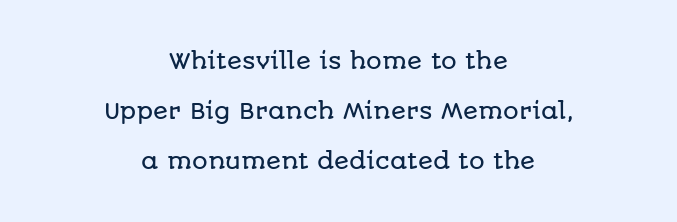
{"italic": "no", "underline": "no", "align": "center", "line_spacing": "loose", "line_spacing_ratio": 2.27, "letter_spacing": "normal", "letter_spacing_em": 0.0, "glyph_px": 22}
